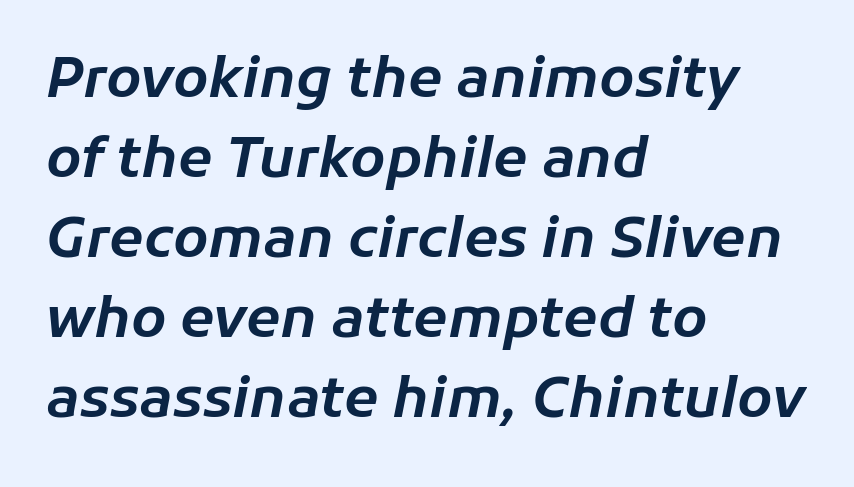
{"italic": "yes", "lean": "right", "slant_degrees": 11, "width": "normal", "stroke_contrast": "low", "x_height": "medium", "monospaced": "no", "underline": "no", "align": "left", "line_spacing": "normal", "line_spacing_ratio": 1.43, "letter_spacing": "normal", "letter_spacing_em": 0.0, "glyph_px": 56}
